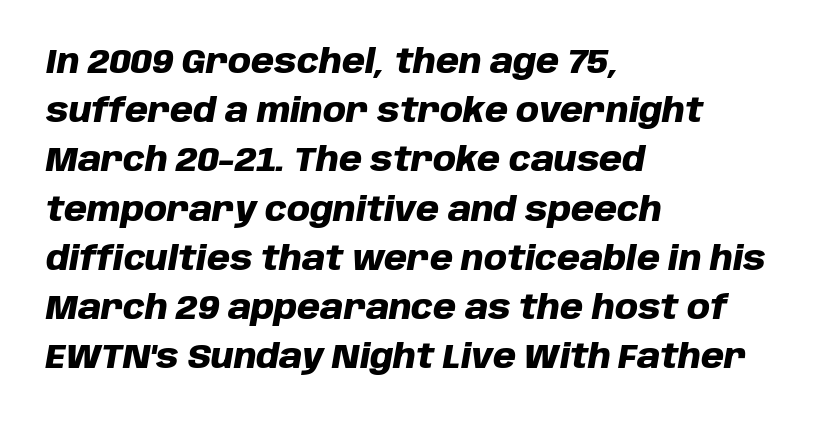
The image shows 33 px heavy type, italic (leaning right); set left-aligned, normal line spacing (1.49x), normal letter spacing, not underlined; low stroke contrast and a large x-height.
